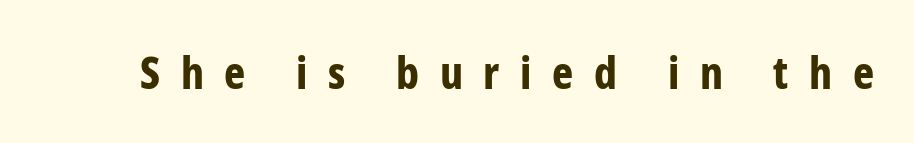
{"serif": "no", "italic": "no", "bold": "yes", "weight": "bold", "width": "condensed", "stroke_contrast": "low", "x_height": "medium", "monospaced": "no", "underline": "no", "letter_spacing": "wide", "letter_spacing_em": 0.46, "glyph_px": 45}
